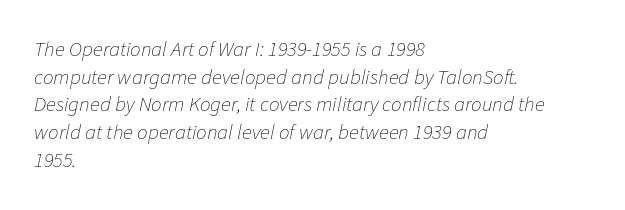
In CSS terms this would be text-align: left. Students, note that the glyphs here touch the page at normal intervals. The lettering tilts uniformly, giving the passage an italic look. Quick note: underline off. No chunkiness to these letters — they're not bold.
